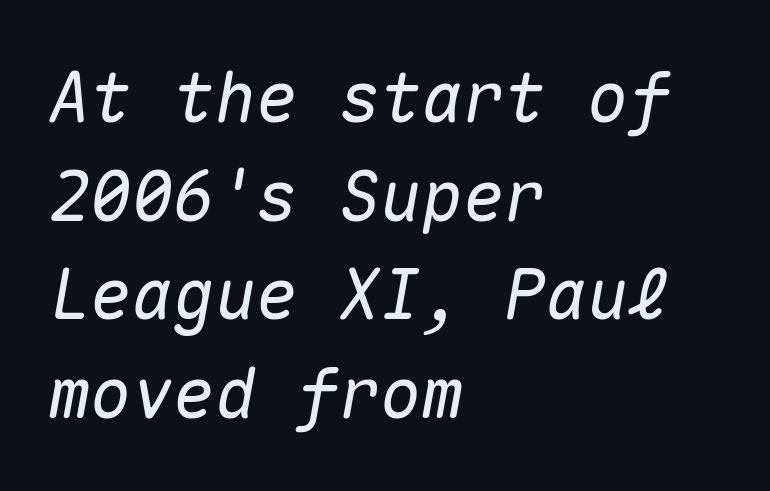
The image shows 69 px text type, italic (leaning right), monospaced; set left-aligned, normal line spacing (1.43x), normal letter spacing, not underlined; medium stroke contrast and a medium x-height.
